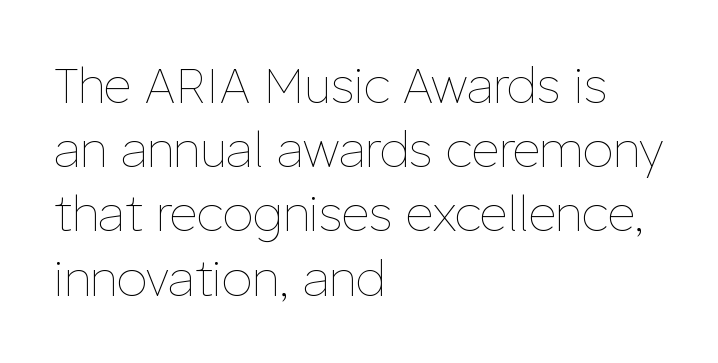
Bold? No — there's no thickening of the strokes. The tracking reads as untouched default to a designer's eye. Short and long lines alike share a common starting point at left. The leading is moderate, giving the passage an even texture. Each letter keeps its own natural width here, so spacing adapts to shape.
